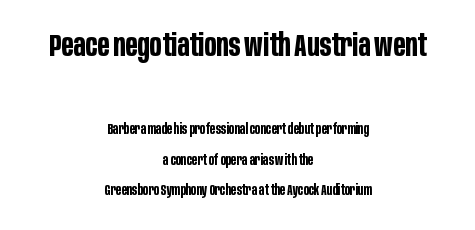
The image shows 31 px bold, condensed sans-serif type, upright; set centered, loose line spacing (2.15x), normal letter spacing, not underlined; the first (top) block is 2.21x larger; low stroke contrast and a large x-height.
